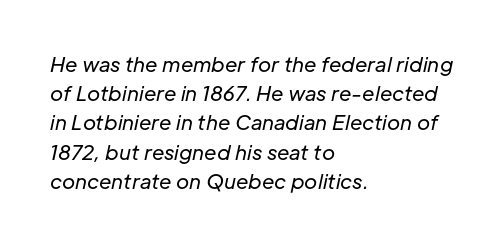
The image shows 20 px text type, italic (leaning right); set left-aligned, normal line spacing (1.46x), normal letter spacing, not underlined.
